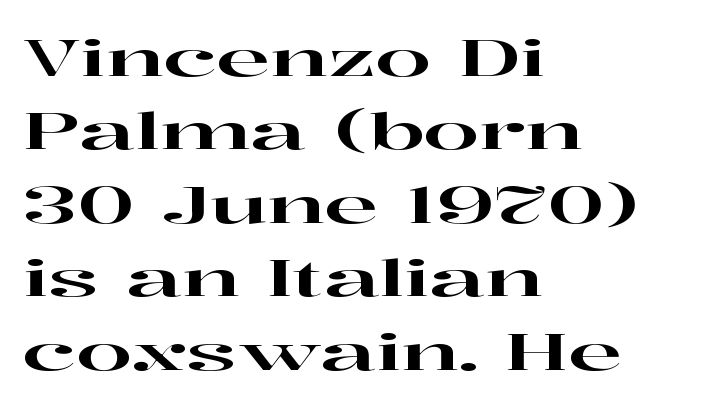
{"serif": "yes", "italic": "no", "width": "wide", "stroke_contrast": "high", "x_height": "medium", "monospaced": "no", "underline": "no", "align": "left", "line_spacing": "normal", "line_spacing_ratio": 1.47, "letter_spacing": "normal", "letter_spacing_em": 0.0, "glyph_px": 50}
